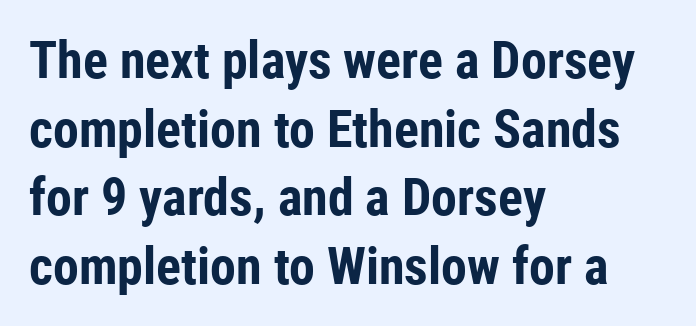
{"serif": "no", "italic": "no", "bold": "yes", "weight": "bold", "width": "condensed", "stroke_contrast": "low", "x_height": "medium", "monospaced": "no", "underline": "no", "align": "left", "line_spacing": "normal", "line_spacing_ratio": 1.32, "letter_spacing": "normal", "letter_spacing_em": 0.0, "glyph_px": 52}
